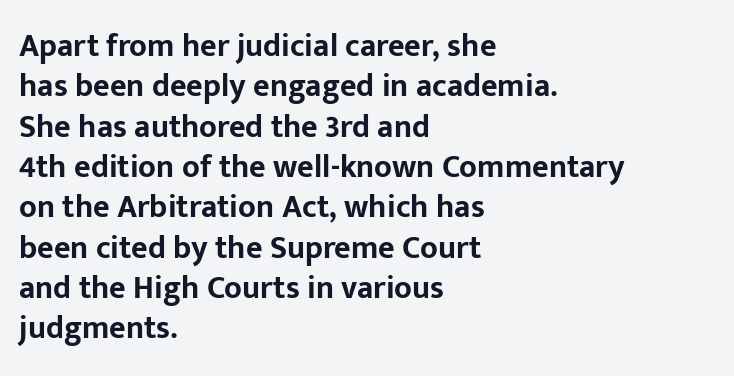
The image shows 32 px bold sans-serif type, upright; set left-aligned, normal line spacing (1.26x), normal letter spacing, not underlined; low stroke contrast and a medium x-height.
